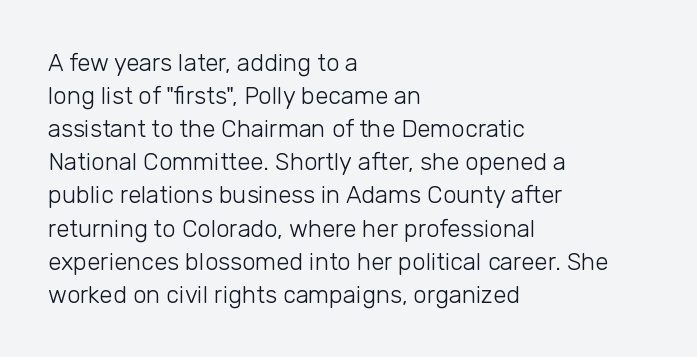
The image shows 24 px text type, upright; set left-aligned, normal line spacing (1.38x), normal letter spacing, not underlined.
